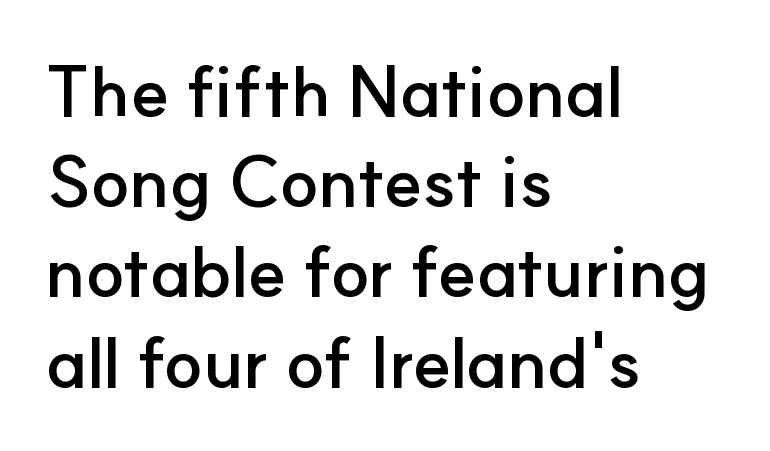
Q: Is the text bold? A: Yes.
Q: Is the text italic (slanted)? A: No, it is upright.
Q: Is the typeface a serif or a sans-serif typeface? A: Sans-serif.
Q: Is the text underlined? A: No.
Q: How is the paragraph aligned? A: Left-aligned.
Q: Is the spacing between letters normal or unusually wide? A: Normal.
Q: Is the spacing between lines tight, normal or loose? A: Normal.
Q: Width (condensed, normal, or wide)? A: Normal.
Q: Stroke contrast? A: Low.
Q: x-height? A: Small.
Q: Monospaced? A: No.
